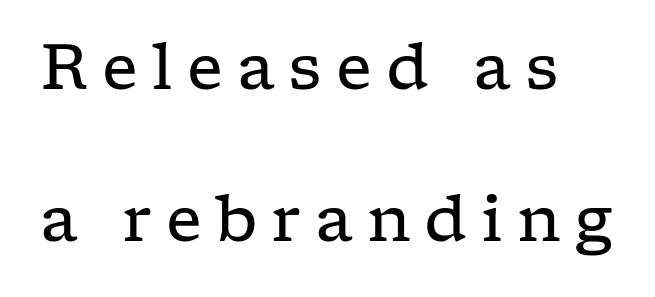
The line-height multiplier appears high, well above default. Letters have the restrained weight of plain body copy at most. Is this a fixed-width face? No — the glyphs have proportional, varying widths. Rule under the text: the space is simply empty. The passage shown is typeset with a serif family. Glyph-to-glyph distance is far greater than everyday printed text.
